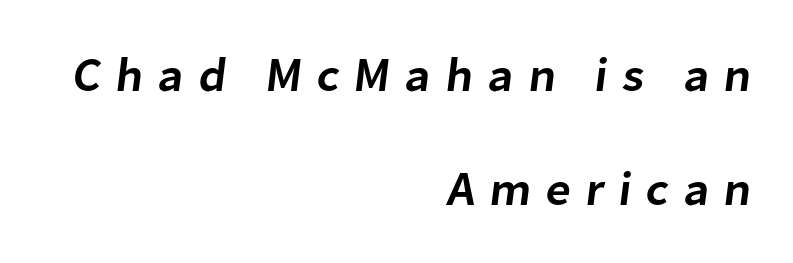
Q: Is the text bold? A: Semi-bold.
Q: Is the typeface a serif or a sans-serif typeface? A: Sans-serif.
Q: Is the text underlined? A: No.
Q: How is the paragraph aligned? A: Right-aligned.
Q: Is the spacing between letters normal or unusually wide? A: Unusually wide.
Q: Is the spacing between lines tight, normal or loose? A: Loose.
Q: Width (condensed, normal, or wide)? A: Normal.
Q: Stroke contrast? A: Low.
Q: x-height? A: Medium.
Q: Monospaced? A: No.
